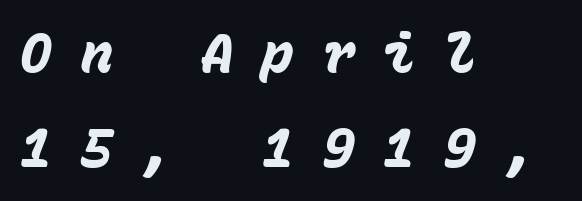
Notice how the passage keeps a crisp vertical edge on the left only. Does extra space separate the letters? Yes, quite a lot of it. These lines carry a lot of weight — the face is fully bold. The rendering uses typewriter-style spacing with identical character cells. The strip under each line holds only bare page. The axis of the letterforms is tilted away from vertical.
